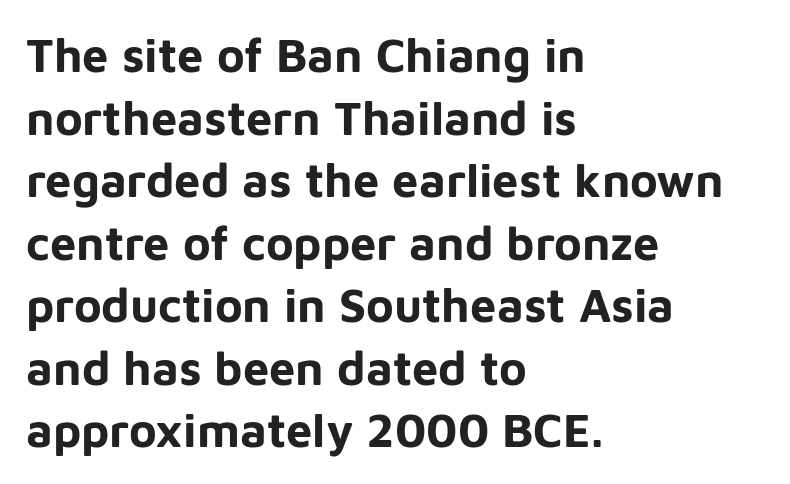
The image shows 47 px bold sans-serif type, upright; set left-aligned, normal line spacing (1.33x), normal letter spacing, not underlined; low stroke contrast and a medium x-height.
